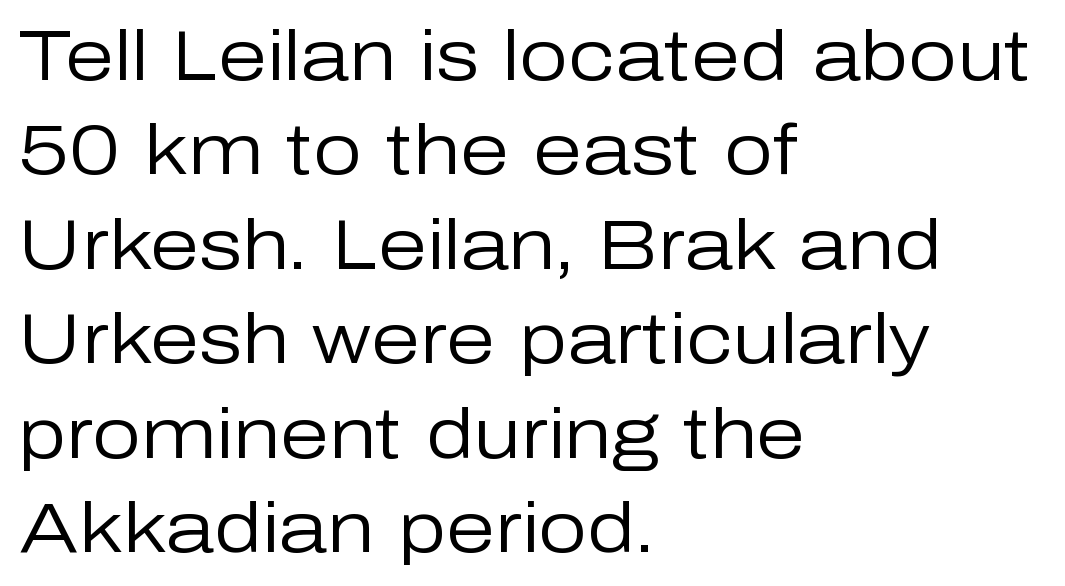
Q: Is the text bold? A: No.
Q: Is the text italic (slanted)? A: No, it is upright.
Q: Is the typeface a serif or a sans-serif typeface? A: Sans-serif.
Q: Is the text underlined? A: No.
Q: How is the paragraph aligned? A: Left-aligned.
Q: Is the spacing between letters normal or unusually wide? A: Normal.
Q: Is the spacing between lines tight, normal or loose? A: Normal.
Q: Width (condensed, normal, or wide)? A: Normal.
Q: Stroke contrast? A: Low.
Q: x-height? A: Medium.
Q: Monospaced? A: No.
